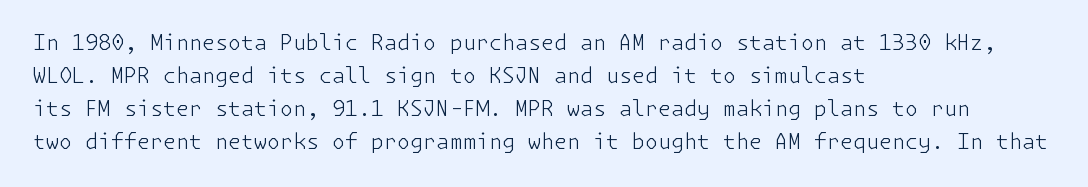
No italicization has been applied; the sample stays upright. This rendering features lettering with no underline. Summary of weight: not heavy and not bold. The typesetter chose a ragged-right arrangement here. The vertical gap from one line to the next is medium.
